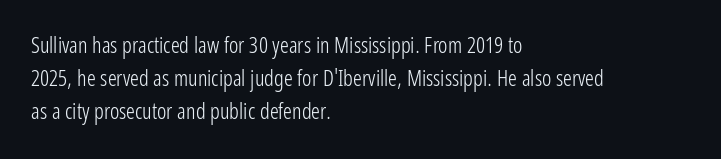
Descender tails drop into unmarked territory. Vertically, the passage feels balanced, rows spaced as you'd expect. The typesetter chose a ragged-right arrangement here. The typography opts for an upright posture over an oblique one. The rendering keeps characters at their native spacing. Stroke mass is kept to a normal reading level or below.
